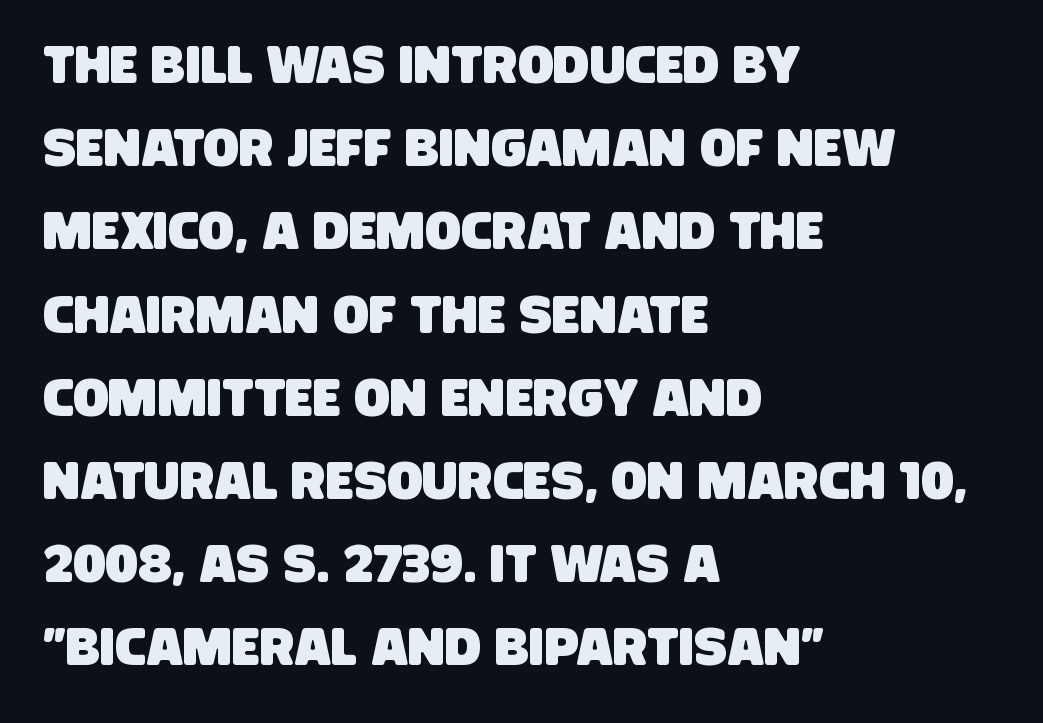
The image shows 53 px condensed sans-serif type; set left-aligned, normal line spacing (1.57x), normal letter spacing, not underlined; low stroke contrast and a large x-height.
